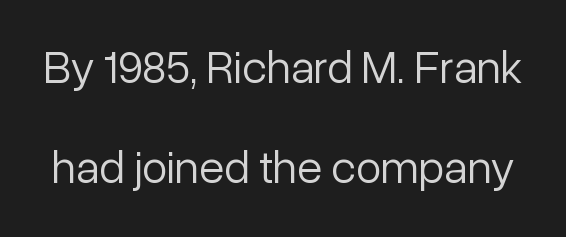
The image shows 46 px light sans-serif type, upright; set loose line spacing (2.17x), normal letter spacing, not underlined; low stroke contrast and a medium x-height.
